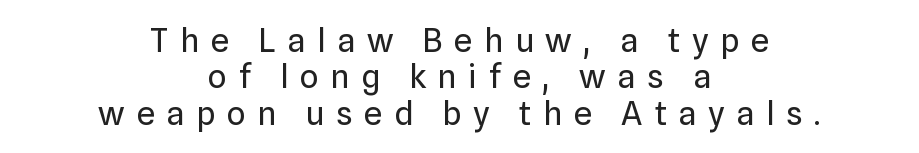
Italic? Not at all — the glyphs are vertical. Is the type heavy? It reads as light-to-regular instead. Descender tails drop into unmarked territory. The lines are packed closely together with very little leading.
